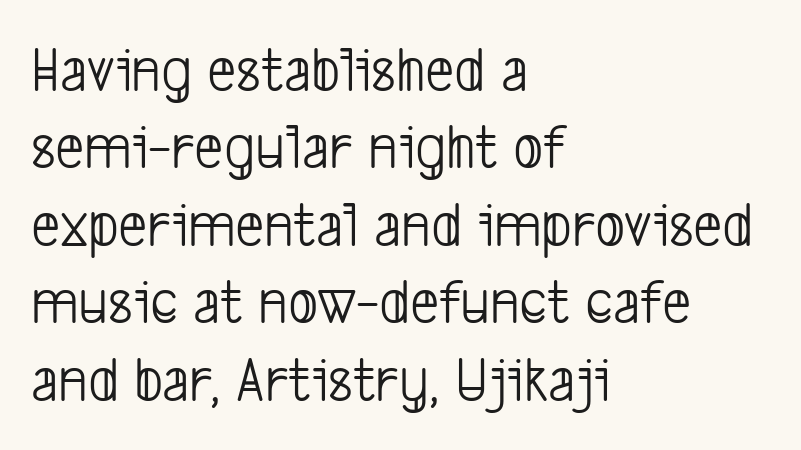
The image shows 64 px light, condensed sans-serif type; set left-aligned, line spacing 1.21x, normal letter spacing, not underlined; low stroke contrast and a medium x-height.
